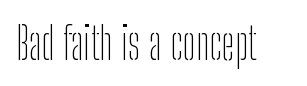
Q: Is the text bold? A: No.
Q: Is the text italic (slanted)? A: No, it is upright.
Q: Is the typeface a serif or a sans-serif typeface? A: Sans-serif.
Q: Is the text underlined? A: No.
Q: Is the spacing between letters normal or unusually wide? A: Normal.
Q: Width (condensed, normal, or wide)? A: Condensed.
Q: Stroke contrast? A: Low.
Q: x-height? A: Medium.
Q: Monospaced? A: No.
